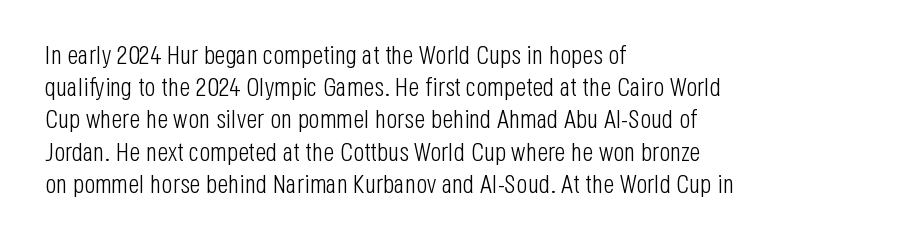
Q: Is the text bold? A: No.
Q: Is the text italic (slanted)? A: No, it is upright.
Q: Is the text underlined? A: No.
Q: How is the paragraph aligned? A: Left-aligned.
Q: Is the spacing between letters normal or unusually wide? A: Normal.
